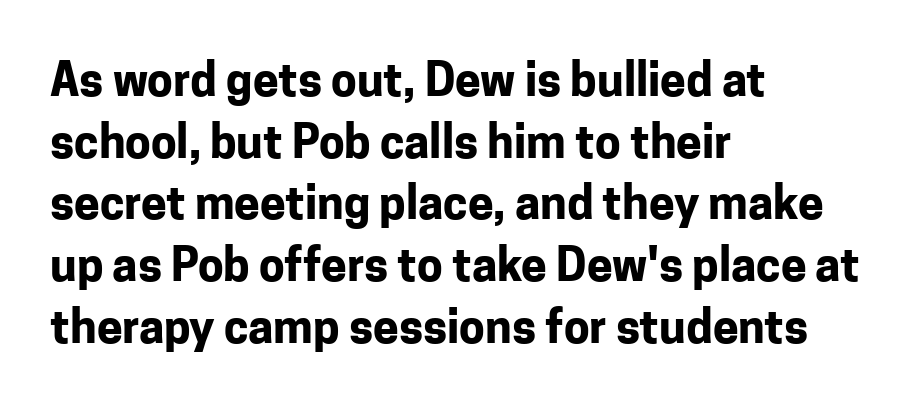
Quick note: underline off. This block has exactly the height ordinary leading produces. The font is running at its bold setting. Leftover space on each line is placed entirely after the last word. Proportional: the letters do not fall into vertical columns.
